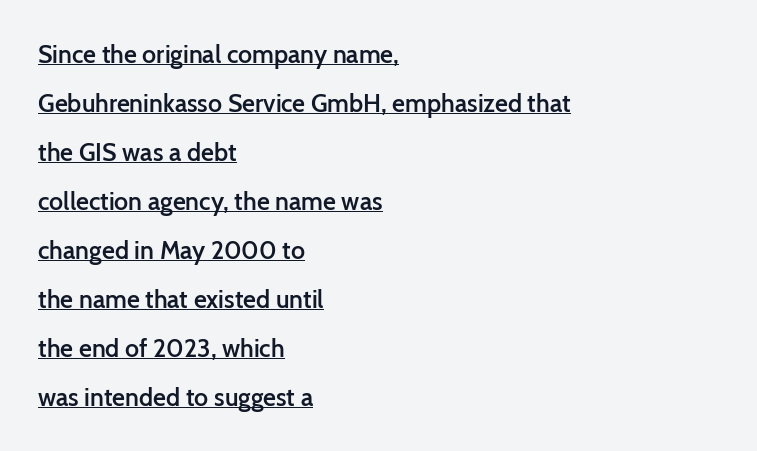
Loosely led — the rows are spread out. These lines stack with their left ends in a neat column. Letter spacing: default. When letters stand straight like this, we call the style roman or upright. The passage shown is underscored from start to finish. Summary of weight: moderately heavy, a semibold.
